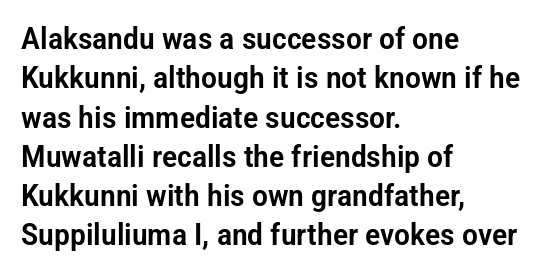
{"serif": "no", "italic": "no", "width": "condensed", "stroke_contrast": "low", "x_height": "medium", "monospaced": "no", "underline": "no", "align": "left", "line_spacing": "normal", "line_spacing_ratio": 1.31, "letter_spacing": "normal", "letter_spacing_em": 0.0, "glyph_px": 30}
